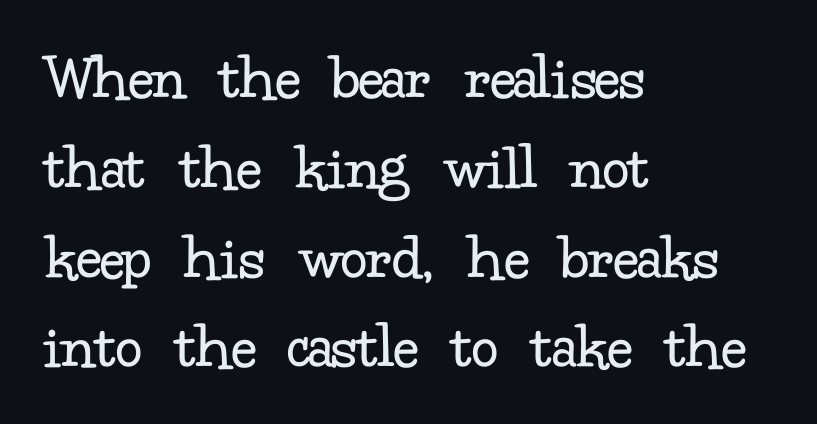
Q: Is the text bold? A: No.
Q: Is the text italic (slanted)? A: No, it is upright.
Q: Is the typeface a serif or a sans-serif typeface? A: Serif.
Q: Is the text underlined? A: No.
Q: How is the paragraph aligned? A: Left-aligned.
Q: Is the spacing between letters normal or unusually wide? A: Normal.
Q: Is the spacing between lines tight, normal or loose? A: Normal.
Q: Width (condensed, normal, or wide)? A: Normal.
Q: Stroke contrast? A: Low.
Q: x-height? A: Small.
Q: Monospaced? A: No.
